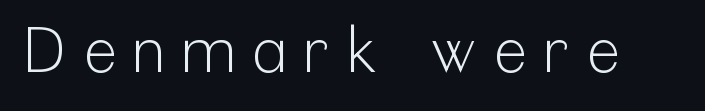
The image shows 62 px light, condensed sans-serif type, upright; set unusually wide letter spacing (+0.28 em), not underlined; low stroke contrast and a medium x-height.
